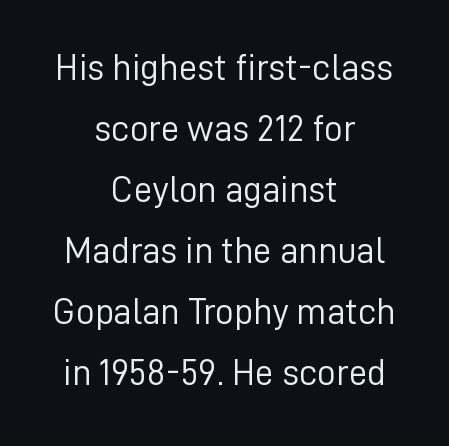
Words appear dense and cohesive because spacing is normal. The specimen reads as upright at a glance. A clean baseline with only descenders dipping below it. These lines are composed in type without serifs. These lines are rendered in a variable-pitch font. Summary of weight: not heavy and not bold.
